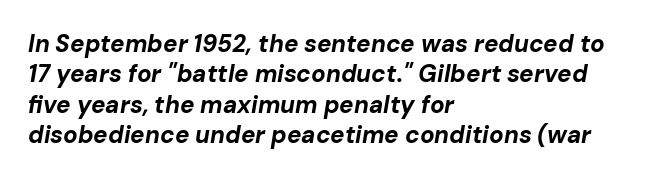
{"italic": "yes", "lean": "right", "slant_degrees": 10, "bold": "yes", "underline": "no", "align": "left", "line_spacing": "normal", "line_spacing_ratio": 1.27, "letter_spacing": "normal", "letter_spacing_em": 0.0, "glyph_px": 24}
